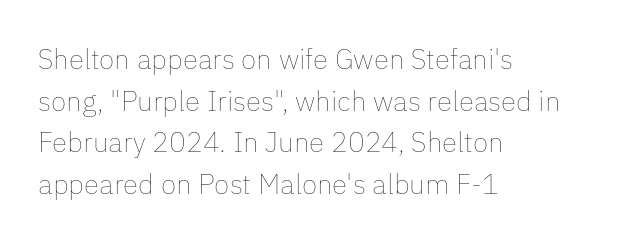
Q: Is the text bold? A: No.
Q: Is the text italic (slanted)? A: No, it is upright.
Q: Is the text underlined? A: No.
Q: How is the paragraph aligned? A: Left-aligned.
Q: Is the spacing between letters normal or unusually wide? A: Normal.
Q: Is the spacing between lines tight, normal or loose? A: Normal.
Q: Width (condensed, normal, or wide)? A: Normal.
Q: Stroke contrast? A: Low.
Q: x-height? A: Medium.
Q: Monospaced? A: No.
